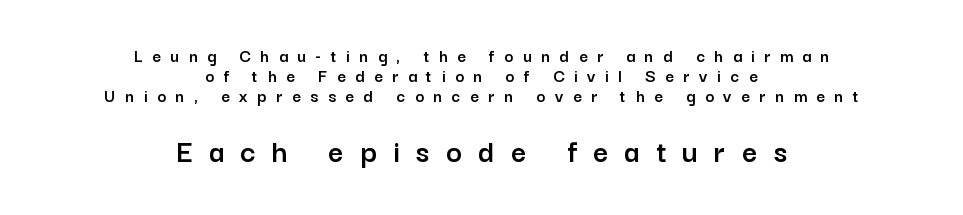
The baseline area is clear. The passage shown is typeset with a sans-serif family. Italic: no, the glyphs are upright roman. In terms of letterspacing, this is a distinctly airy, spread setting.
